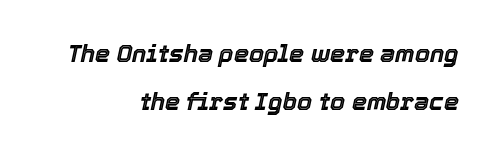
Lines of text with bare space underneath. Compared with typical paragraphs, the rows here are farther apart. Here the glyphs are tracked normally, forming tight word shapes. If you drew a line through each stem, it would be angled.
